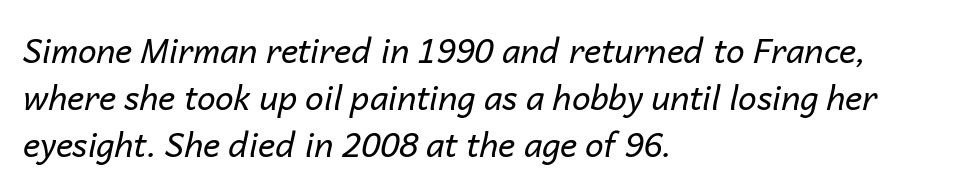
The image shows 33 px regular-weight type, italic (leaning right); set left-aligned, normal line spacing (1.43x), normal letter spacing, not underlined; low stroke contrast and a medium x-height.
